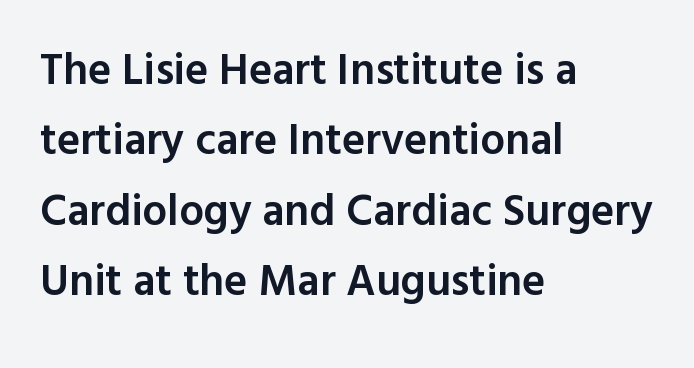
You can tell it's not italic because the verticals are truly vertical. Decoration check: the copy has no underline. The passage shown is typed in a proportional face where columns would drift. Is this a sans? Yes — the strokes have no serifs.
